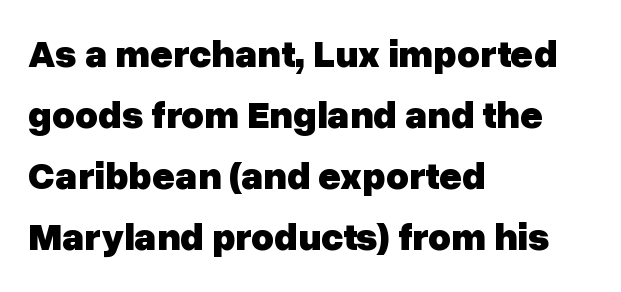
The image shows 39 px heavy sans-serif type, upright; set left-aligned, normal line spacing (1.56x), normal letter spacing, not underlined; low stroke contrast and a medium x-height.
